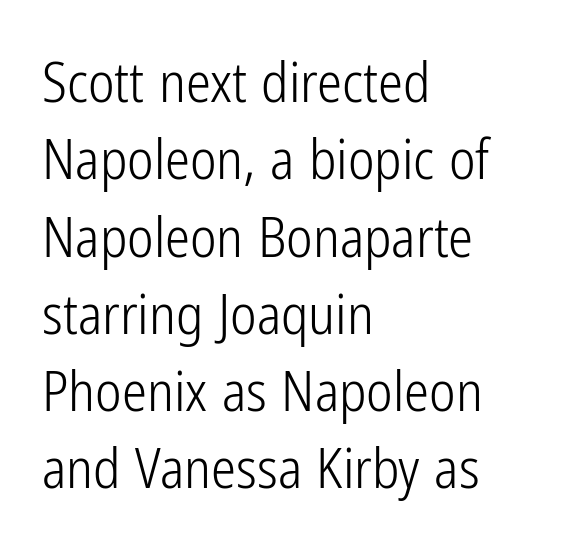
The image shows 56 px light, condensed sans-serif type, upright; set left-aligned, normal line spacing (1.38x), normal letter spacing, not underlined; low stroke contrast and a medium x-height.
